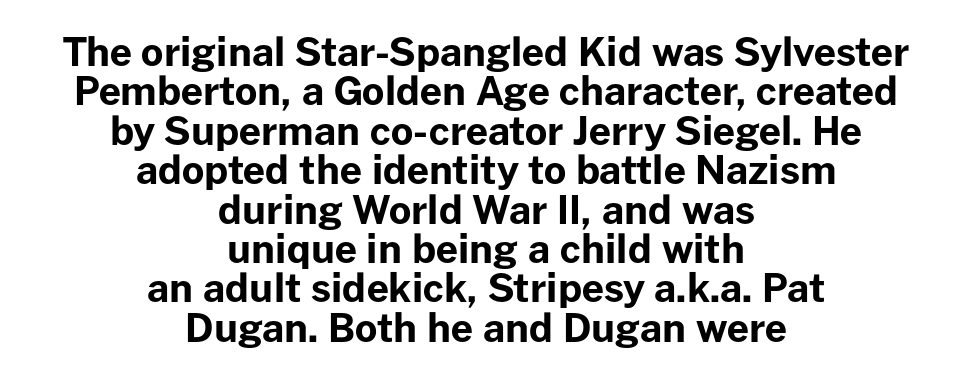
{"serif": "no", "italic": "no", "bold": "yes", "weight": "bold", "width": "normal", "stroke_contrast": "low", "x_height": "medium", "monospaced": "no", "underline": "no", "align": "center", "line_spacing": "tight", "line_spacing_ratio": 1.01, "letter_spacing": "normal", "letter_spacing_em": 0.0, "glyph_px": 39}
